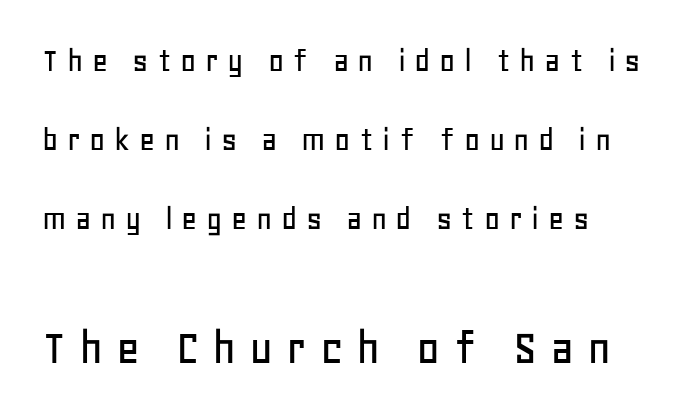
The image shows 52 px sans-serif type, upright; set left-aligned, loose line spacing (2.26x), unusually wide letter spacing (+0.24 em), not underlined; the second (bottom) block is 1.49x larger; low stroke contrast and a large x-height.
